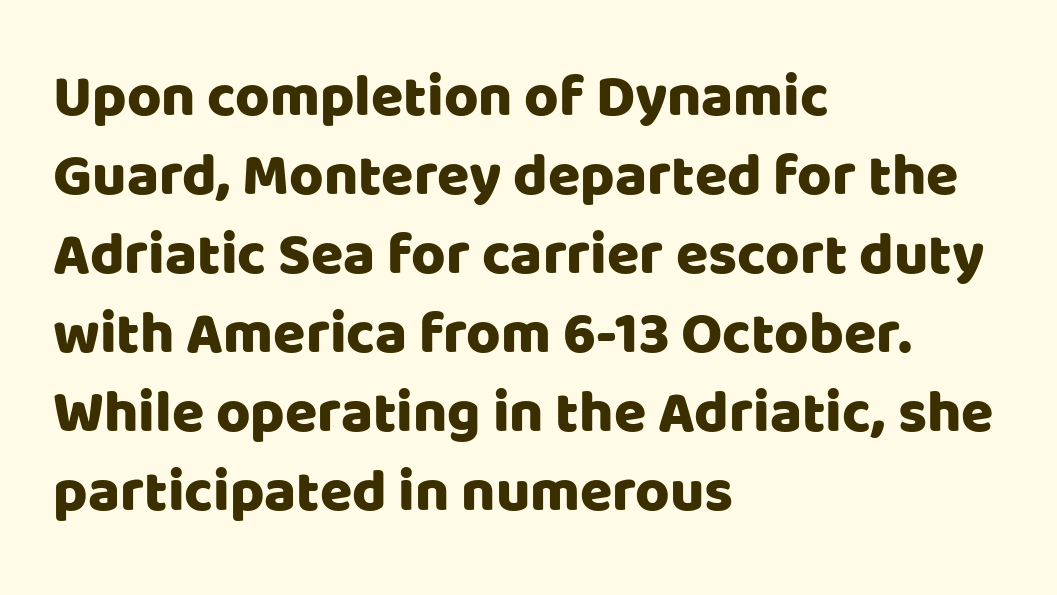
The image shows 59 px sans-serif type, upright; set left-aligned, normal line spacing (1.34x), normal letter spacing, not underlined; low stroke contrast and a large x-height.
